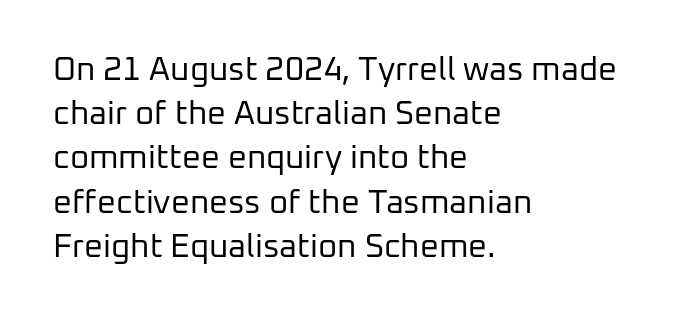
The image shows 33 px regular-weight sans-serif type, upright; set left-aligned, normal line spacing (1.34x), normal letter spacing, not underlined; low stroke contrast and a medium x-height.
